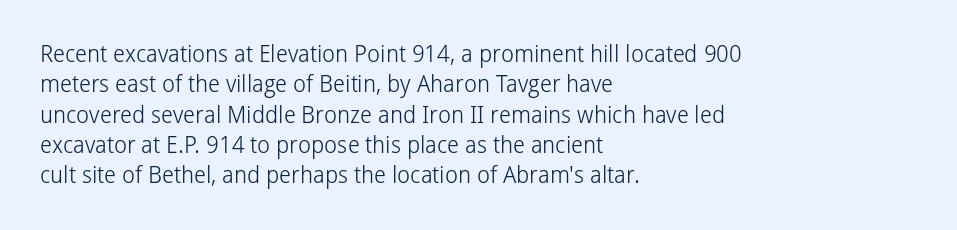
The space directly below the letters is spotless. Caption: standard tracking, unaltered. Vertically, the passage feels balanced, rows spaced as you'd expect. Does the lettering tilt? It doesn't — this is upright.
